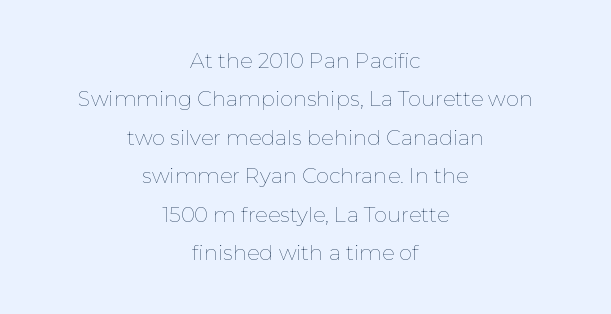
{"italic": "no", "bold": "no", "underline": "no", "align": "center", "line_spacing_ratio": 1.83, "letter_spacing": "normal", "letter_spacing_em": 0.0, "glyph_px": 21}
